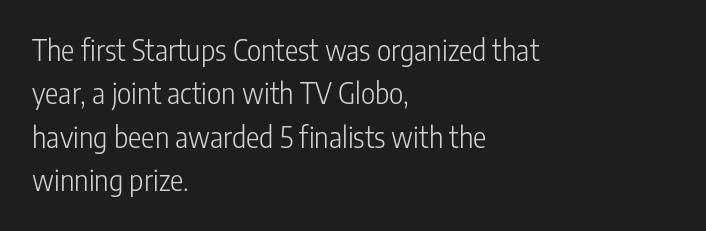
{"serif": "no", "italic": "no", "bold": "no", "weight": "light", "width": "condensed", "stroke_contrast": "low", "x_height": "medium", "monospaced": "no", "underline": "no", "align": "left", "line_spacing": "normal", "line_spacing_ratio": 1.55, "letter_spacing": "normal", "letter_spacing_em": 0.0, "glyph_px": 28}
